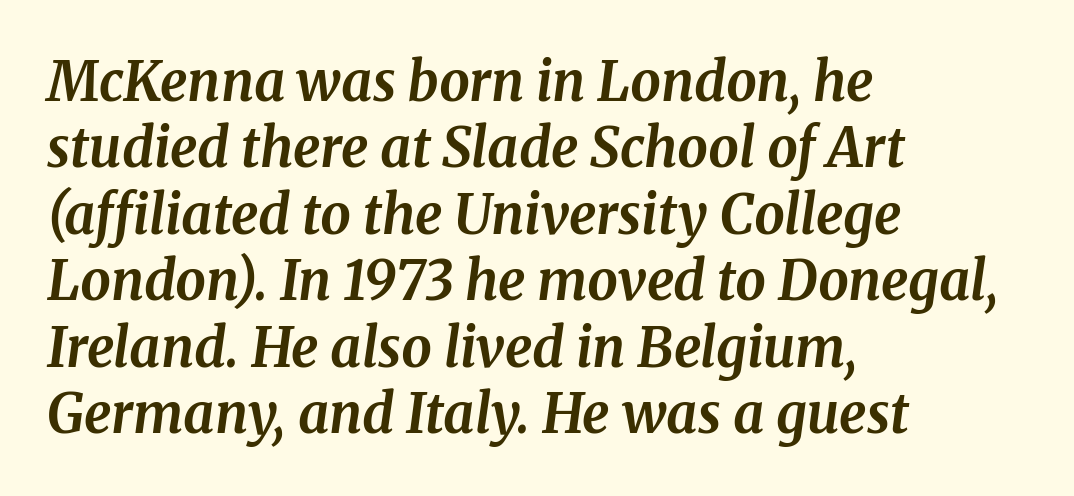
Q: Is the text bold? A: Yes.
Q: Is the text italic (slanted)? A: Yes, it leans right by about 8 degrees.
Q: Is the typeface a serif or a sans-serif typeface? A: Serif.
Q: Is the text underlined? A: No.
Q: How is the paragraph aligned? A: Left-aligned.
Q: Is the spacing between letters normal or unusually wide? A: Normal.
Q: Width (condensed, normal, or wide)? A: Normal.
Q: Stroke contrast? A: Medium.
Q: x-height? A: Medium.
Q: Monospaced? A: No.
